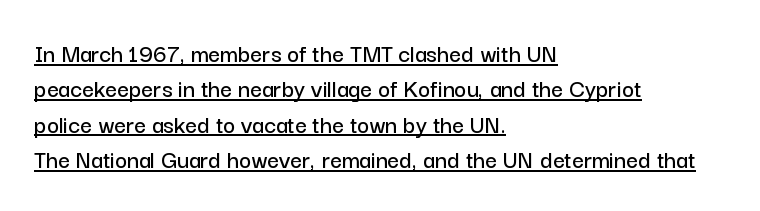
Q: Is the text italic (slanted)? A: No, it is upright.
Q: Is the text underlined? A: Yes.
Q: How is the paragraph aligned? A: Left-aligned.
Q: Is the spacing between letters normal or unusually wide? A: Normal.
Q: Is the spacing between lines tight, normal or loose? A: Normal.
